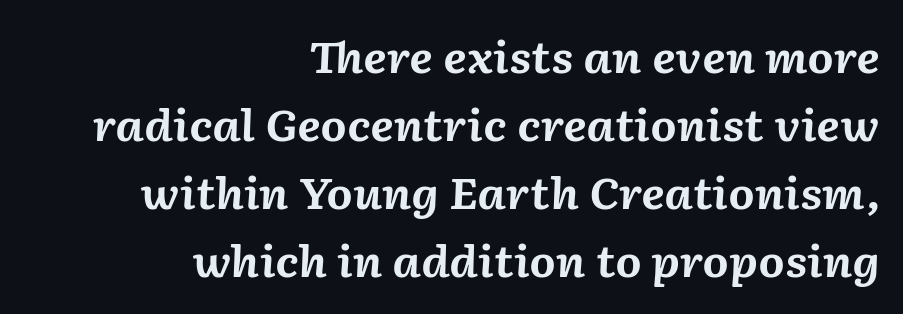
Q: Is the text bold? A: Yes.
Q: Is the text italic (slanted)? A: Yes, it leans right by about 2 degrees.
Q: Is the text underlined? A: No.
Q: How is the paragraph aligned? A: Right-aligned.
Q: Is the spacing between letters normal or unusually wide? A: Normal.
Q: Is the spacing between lines tight, normal or loose? A: Normal.
Q: Width (condensed, normal, or wide)? A: Normal.
Q: Stroke contrast? A: Medium.
Q: x-height? A: Medium.
Q: Monospaced? A: No.
